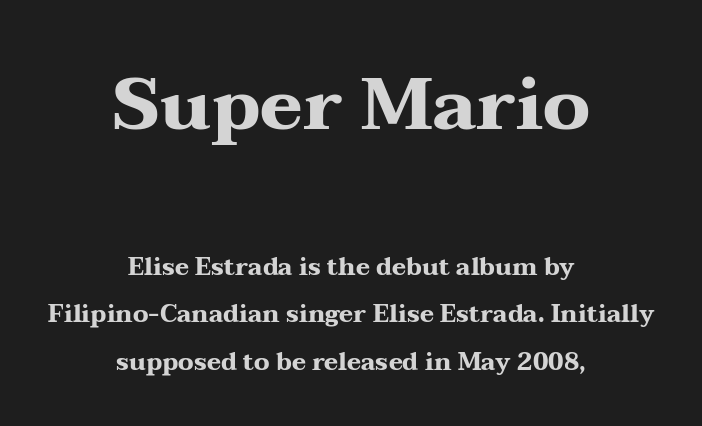
Here the first block reads like a headline and the second like body copy. Plain, unruled lines of type. Leading: increased. Varying glyph widths throughout — classic text-font behaviour.
